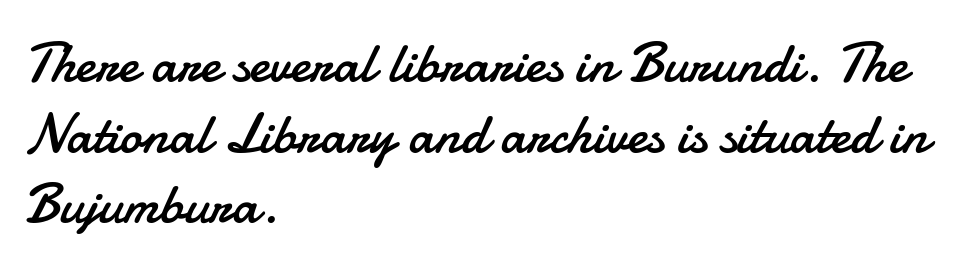
The image shows 56 px regular-weight sans-serif type; set left-aligned, normal line spacing (1.26x), normal letter spacing, not underlined; low stroke contrast and a small x-height.
